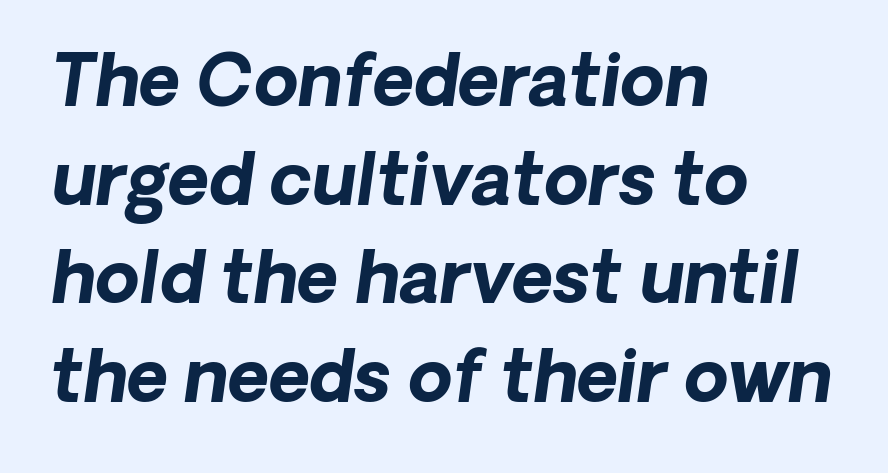
Q: Is the text bold? A: Yes.
Q: Is the typeface a serif or a sans-serif typeface? A: Sans-serif.
Q: Is the text underlined? A: No.
Q: How is the paragraph aligned? A: Left-aligned.
Q: Is the spacing between letters normal or unusually wide? A: Normal.
Q: Is the spacing between lines tight, normal or loose? A: Normal.
Q: Width (condensed, normal, or wide)? A: Normal.
Q: Stroke contrast? A: Low.
Q: x-height? A: Medium.
Q: Monospaced? A: No.
